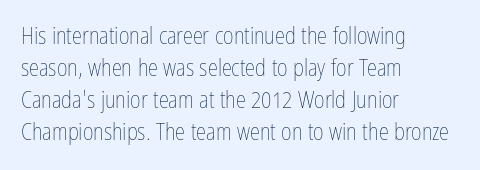
{"italic": "no", "bold": "no", "underline": "no", "align": "left", "line_spacing": "normal", "line_spacing_ratio": 1.39, "letter_spacing": "normal", "letter_spacing_em": 0.0, "glyph_px": 23}
